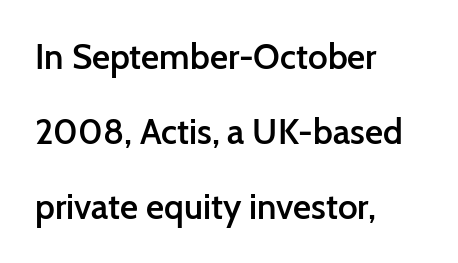
Descenders hang freely into open space. Standard letterfit; no display-style spreading of the glyphs. This block would shrink considerably if given ordinary leading; it's expanded now. Reading down the block, your eye returns to a fixed left position each line.
